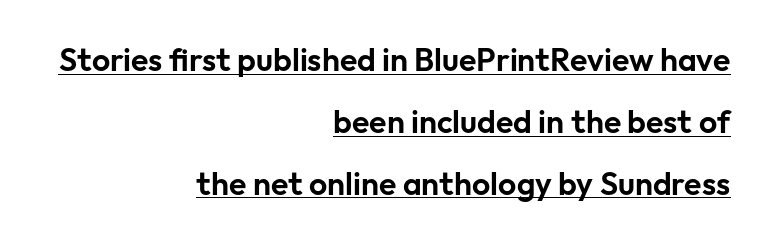
The image shows 32 px sans-serif type, upright; set right-aligned, loose line spacing (1.93x), normal letter spacing, underlined; low stroke contrast and a medium x-height.
